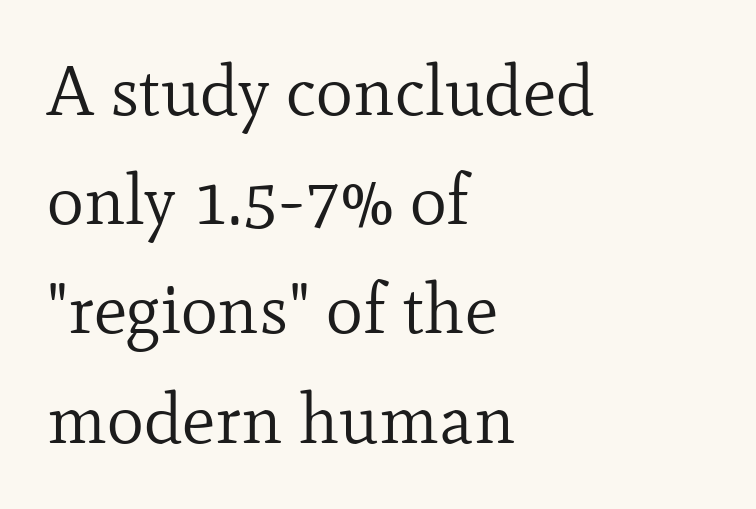
The image shows 70 px regular-weight serif type, upright; set left-aligned, normal line spacing (1.56x), normal letter spacing, not underlined; low stroke contrast and a small x-height.
